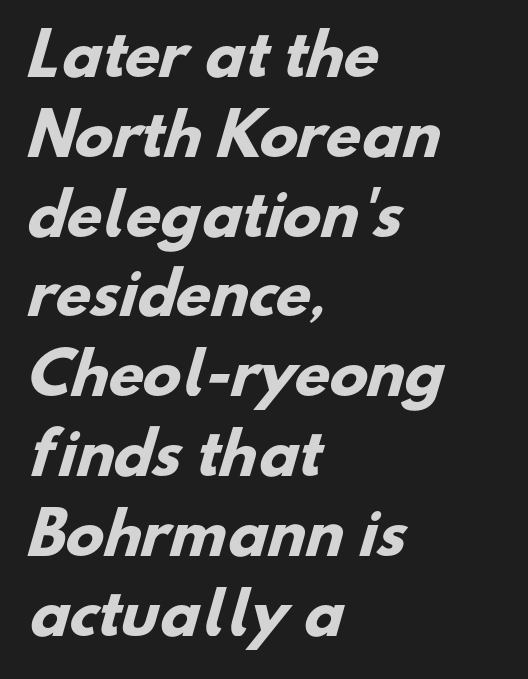
{"serif": "no", "bold": "yes", "weight": "heavy", "width": "normal", "stroke_contrast": "low", "x_height": "small", "monospaced": "no", "underline": "no", "align": "left", "line_spacing": "normal", "line_spacing_ratio": 1.4, "letter_spacing": "normal", "letter_spacing_em": 0.0, "glyph_px": 57}
